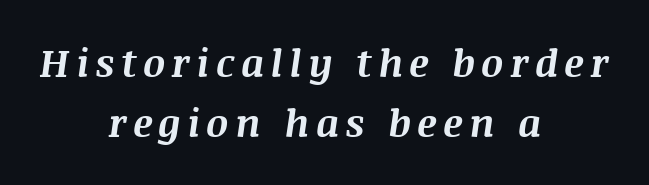
In CSS terms this would be text-align: center. Quick note: underline off. The whole block is typeset with a tilt. Normally led — the rows are evenly, conventionally spaced.
